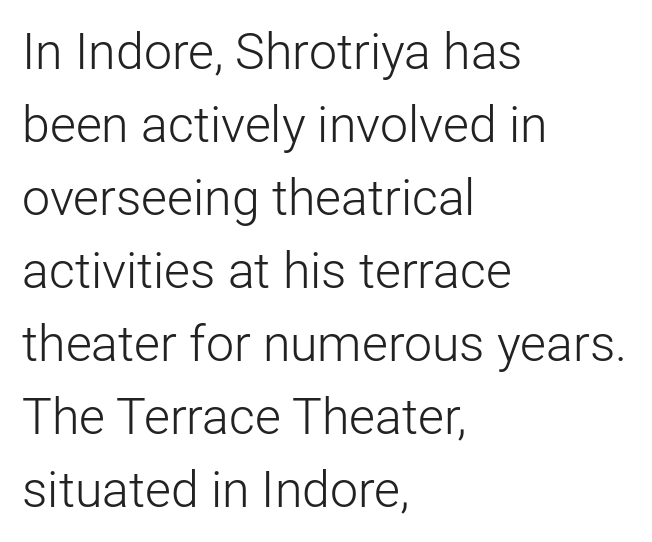
Q: Is the text bold? A: No.
Q: Is the text italic (slanted)? A: No, it is upright.
Q: Is the typeface a serif or a sans-serif typeface? A: Sans-serif.
Q: Is the text underlined? A: No.
Q: How is the paragraph aligned? A: Left-aligned.
Q: Is the spacing between letters normal or unusually wide? A: Normal.
Q: Is the spacing between lines tight, normal or loose? A: Normal.
Q: Width (condensed, normal, or wide)? A: Normal.
Q: Stroke contrast? A: Low.
Q: x-height? A: Medium.
Q: Monospaced? A: No.
